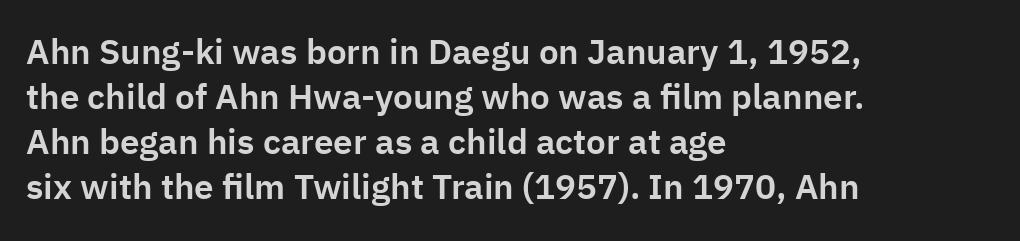
Every character sits straight up, as roman type does. The text block is weighted toward the left margin, trailing off unevenly rightward. The typeface chosen for these lines omits serifs. Underlining? Definitely not there.
